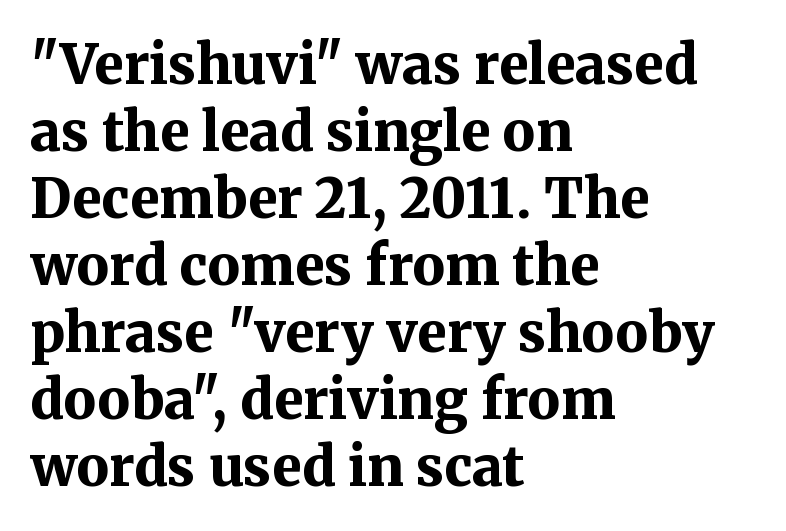
{"serif": "yes", "italic": "no", "bold": "yes", "weight": "bold", "width": "normal", "stroke_contrast": "medium", "x_height": "medium", "monospaced": "no", "underline": "no", "align": "left", "line_spacing_ratio": 1.24, "letter_spacing": "normal", "letter_spacing_em": 0.0, "glyph_px": 54}
